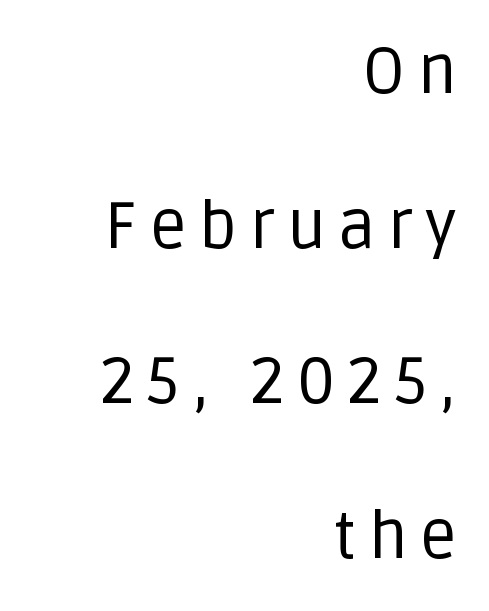
Q: Is the text bold? A: No.
Q: Is the text italic (slanted)? A: No, it is upright.
Q: Is the typeface a serif or a sans-serif typeface? A: Sans-serif.
Q: Is the text underlined? A: No.
Q: How is the paragraph aligned? A: Right-aligned.
Q: Is the spacing between lines tight, normal or loose? A: Loose.
Q: Width (condensed, normal, or wide)? A: Normal.
Q: Stroke contrast? A: Low.
Q: x-height? A: Large.
Q: Monospaced? A: No.
